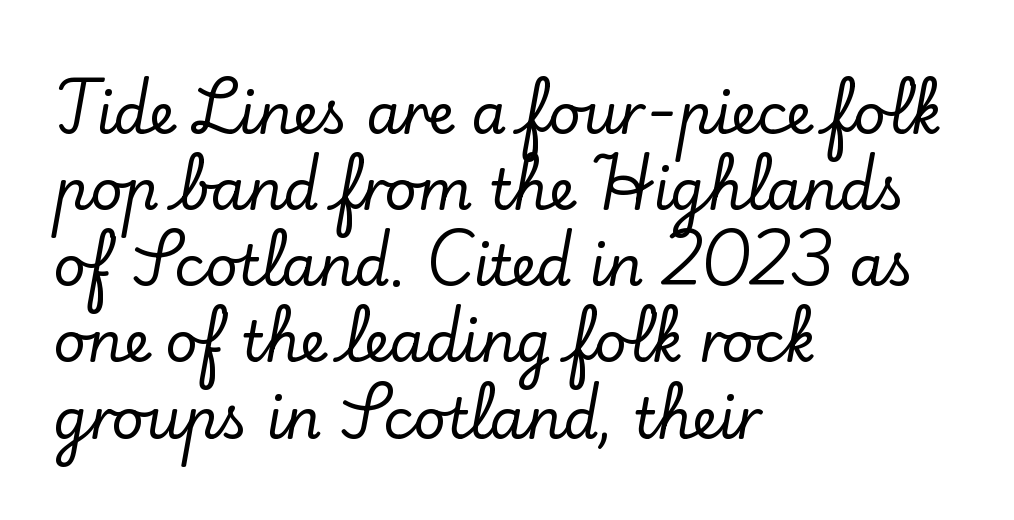
{"serif": "yes", "width": "normal", "stroke_contrast": "low", "x_height": "small", "monospaced": "no", "underline": "no", "align": "left", "line_spacing": "normal", "line_spacing_ratio": 1.36, "letter_spacing": "normal", "letter_spacing_em": 0.0, "glyph_px": 56}
